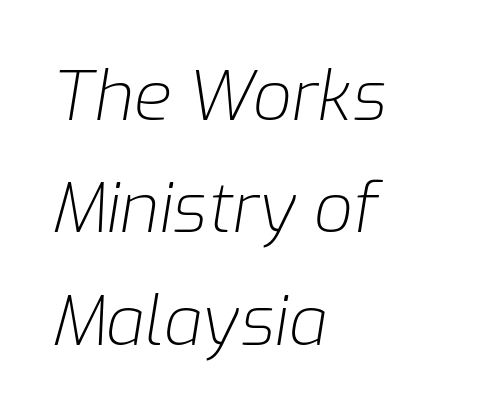
The image shows 69 px light type, italic (leaning right); set left-aligned, normal line spacing (1.63x), normal letter spacing, not underlined; low stroke contrast and a medium x-height.
